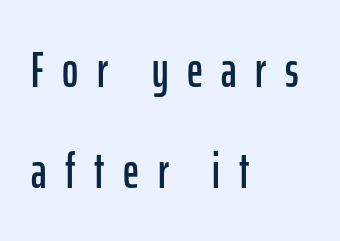
The image shows 49 px condensed sans-serif type, upright; set left-aligned, loose line spacing (2.06x), unusually wide letter spacing (+0.38 em), not underlined; low stroke contrast and a medium x-height.
